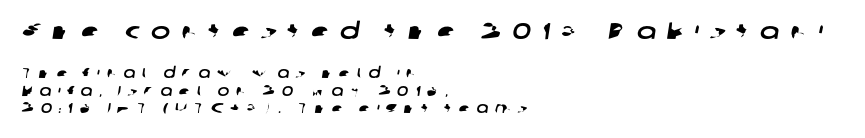
Q: Is the text underlined? A: No.
Q: How is the paragraph aligned? A: Left-aligned.
Q: Is the spacing between letters normal or unusually wide? A: Unusually wide.
Q: Which block of text is set in a larger size, the first (top) or the second (bottom)? A: The first (top) one.
